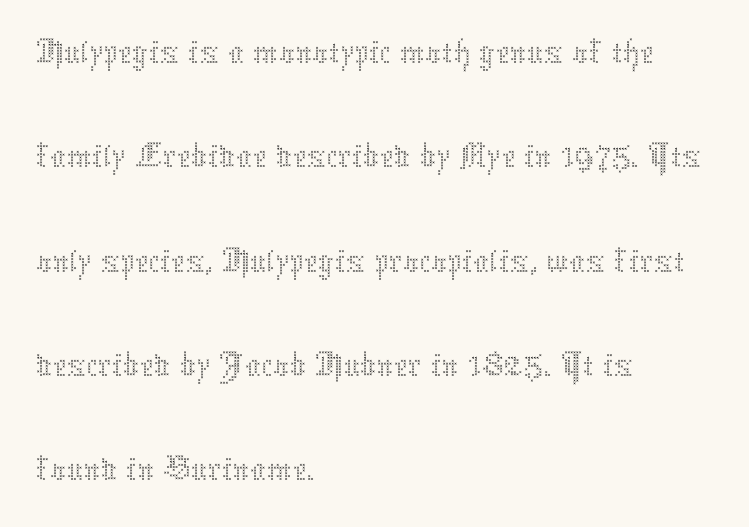
The image shows 79 px thin type, upright; set left-aligned, normal line spacing (1.32x), normal letter spacing, not underlined; medium stroke contrast and a medium x-height.
